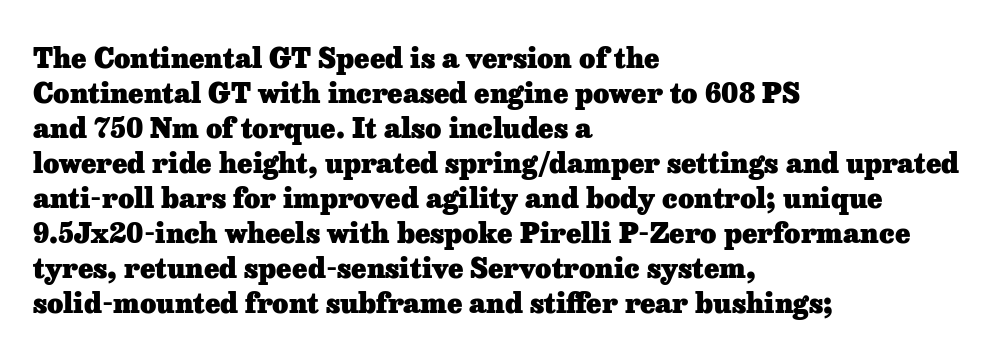
The image shows 28 px heavy serif type, upright; set left-aligned, normal line spacing (1.25x), normal letter spacing, not underlined; low stroke contrast and a medium x-height.
